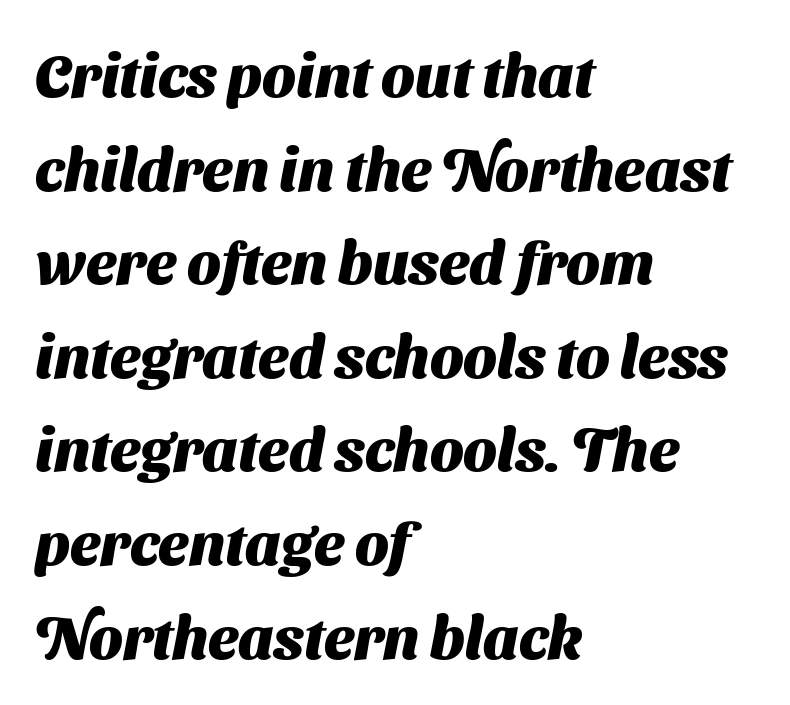
Rule under the text: the space is simply empty. This rendering leaves character spacing at its baseline value. Compared with an ordinary text face, these strokes are far heavier — a full bold. In CSS terms this would be text-align: left. Think of a printed novel: that variable character pitch is what you see here. To sum up the face: it is a sans, with no serifs.
